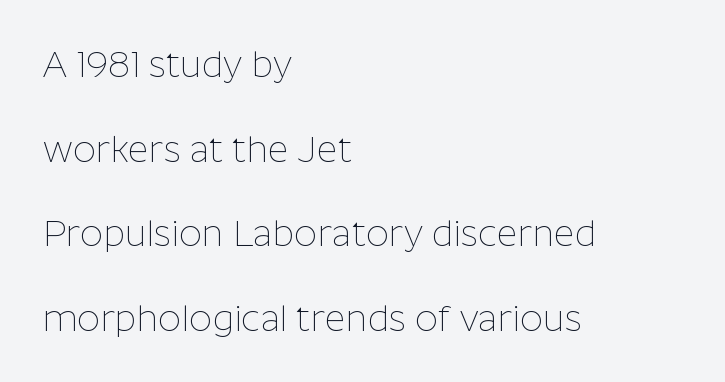
Q: Is the text bold? A: No.
Q: Is the text italic (slanted)? A: No, it is upright.
Q: Is the typeface a serif or a sans-serif typeface? A: Sans-serif.
Q: Is the text underlined? A: No.
Q: How is the paragraph aligned? A: Left-aligned.
Q: Is the spacing between letters normal or unusually wide? A: Normal.
Q: Is the spacing between lines tight, normal or loose? A: Loose.
Q: Width (condensed, normal, or wide)? A: Normal.
Q: Stroke contrast? A: Low.
Q: x-height? A: Medium.
Q: Monospaced? A: No.
